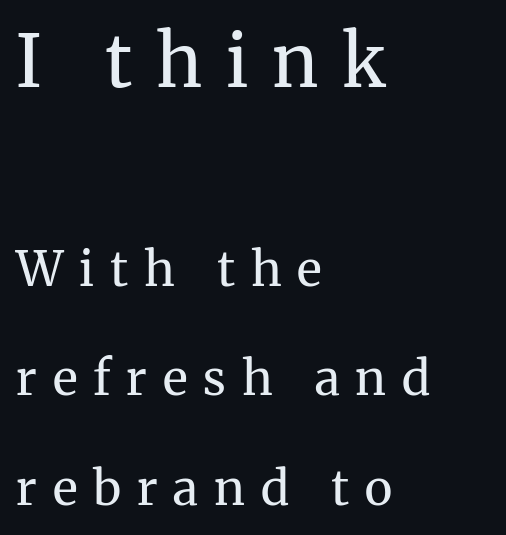
Q: Is the text bold? A: No.
Q: Is the text italic (slanted)? A: No, it is upright.
Q: Is the typeface a serif or a sans-serif typeface? A: Serif.
Q: Is the text underlined? A: No.
Q: How is the paragraph aligned? A: Left-aligned.
Q: Is the spacing between letters normal or unusually wide? A: Unusually wide.
Q: Is the spacing between lines tight, normal or loose? A: Loose.
Q: Which block of text is set in a larger size, the first (top) or the second (bottom)? A: The first (top) one.
Q: Width (condensed, normal, or wide)? A: Normal.
Q: Stroke contrast? A: Medium.
Q: x-height? A: Medium.
Q: Monospaced? A: No.
